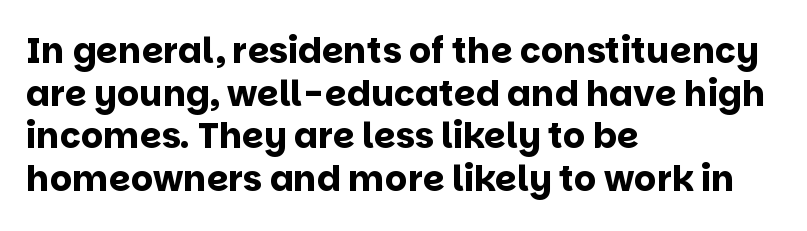
The image shows 35 px bold sans-serif type, upright; set left-aligned, line spacing 1.22x, normal letter spacing, not underlined; low stroke contrast and a large x-height.
